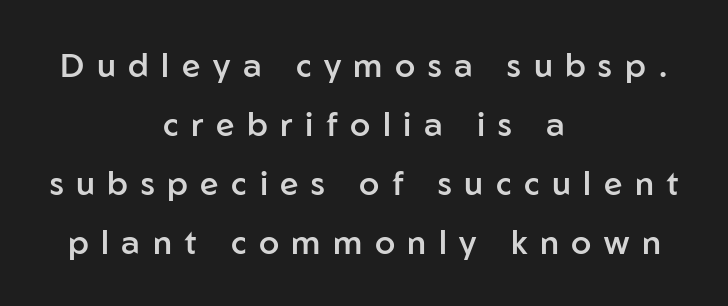
Q: Is the text bold? A: Semi-bold.
Q: Is the text italic (slanted)? A: No, it is upright.
Q: Is the typeface a serif or a sans-serif typeface? A: Sans-serif.
Q: Is the text underlined? A: No.
Q: How is the paragraph aligned? A: Centered.
Q: Is the spacing between letters normal or unusually wide? A: Unusually wide.
Q: Width (condensed, normal, or wide)? A: Normal.
Q: Stroke contrast? A: Low.
Q: x-height? A: Medium.
Q: Monospaced? A: No.
